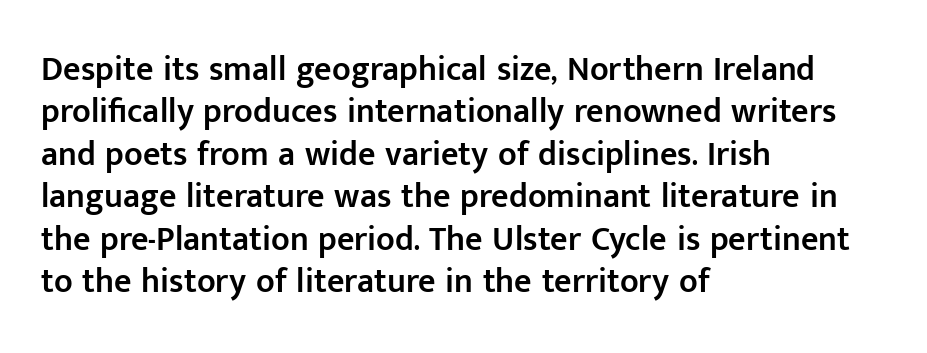
The image shows 34 px semibold sans-serif type, upright; set left-aligned, normal line spacing (1.25x), normal letter spacing, not underlined; low stroke contrast and a medium x-height.
